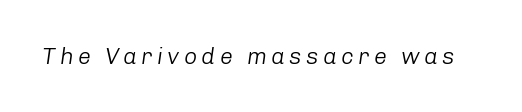
Nothing heavy about these letters — not bold at all. Yep, that's italic — everything's leaning. Descender tails drop into unmarked territory.
